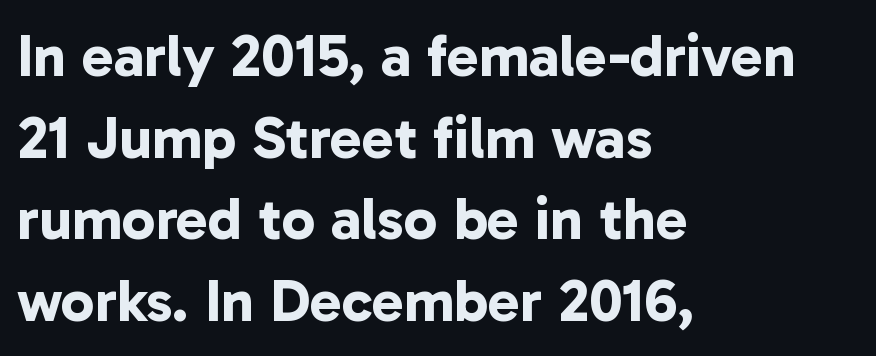
The image shows 60 px bold sans-serif type; set left-aligned, normal line spacing (1.36x), normal letter spacing, not underlined; low stroke contrast and a medium x-height.
